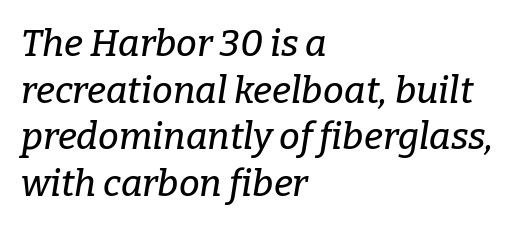
Q: Is the text italic (slanted)? A: Yes, it leans right by about 9 degrees.
Q: Is the typeface a serif or a sans-serif typeface? A: Serif.
Q: Is the text underlined? A: No.
Q: How is the paragraph aligned? A: Left-aligned.
Q: Is the spacing between letters normal or unusually wide? A: Normal.
Q: Is the spacing between lines tight, normal or loose? A: Normal.
Q: Width (condensed, normal, or wide)? A: Normal.
Q: Stroke contrast? A: Low.
Q: x-height? A: Medium.
Q: Monospaced? A: No.
